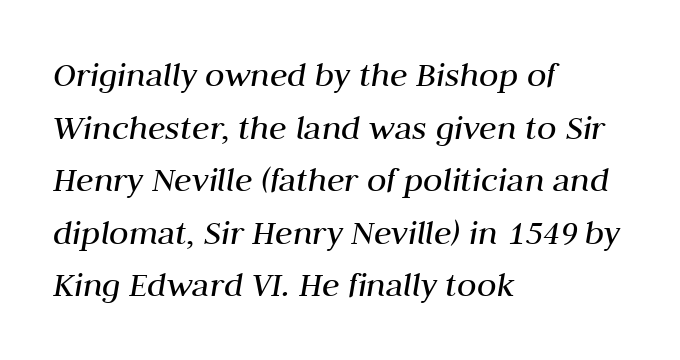
Proportional: the letters do not fall into vertical columns. How are the letters spaced? Ordinarily, with no added tracking. Casual observation: everything's shoved over to the left. The typography opts for an oblique posture over an upright one. The leading is moderate, giving the passage an even texture. The strip under each line holds only bare page.
